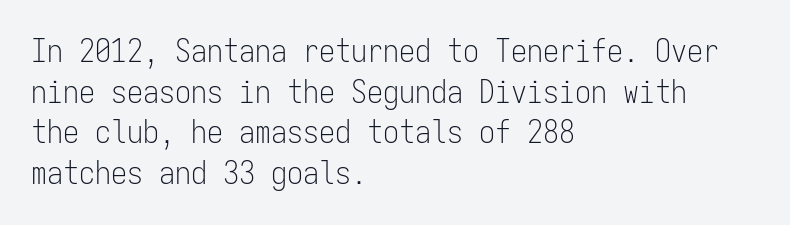
The image shows 32 px light, condensed sans-serif type, upright, monospaced; set left-aligned, normal line spacing (1.27x), normal letter spacing, not underlined; low stroke contrast and a medium x-height.
